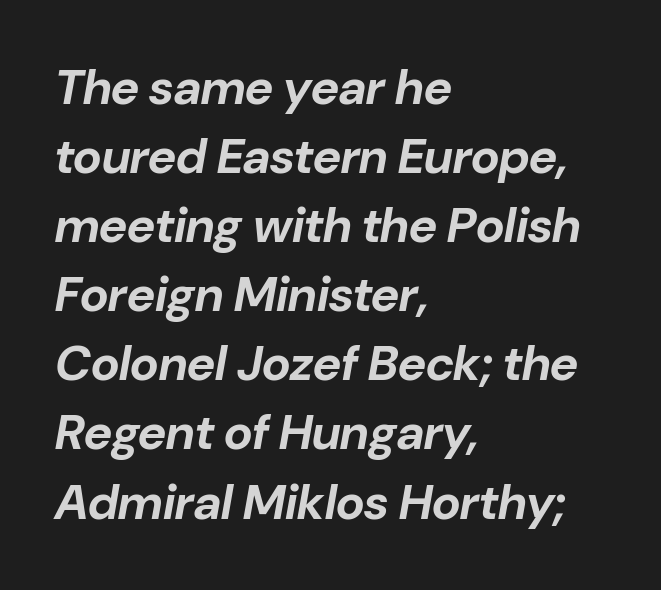
This rendering features lettering with no underline. The rows are spaced the way most documents space them. Inter-character spacing is left at the font's built-in metrics. These lines were composed using italics. Line starts are locked; line ends wander. The letters advance in unequal steps, a hallmark of proportional type.
